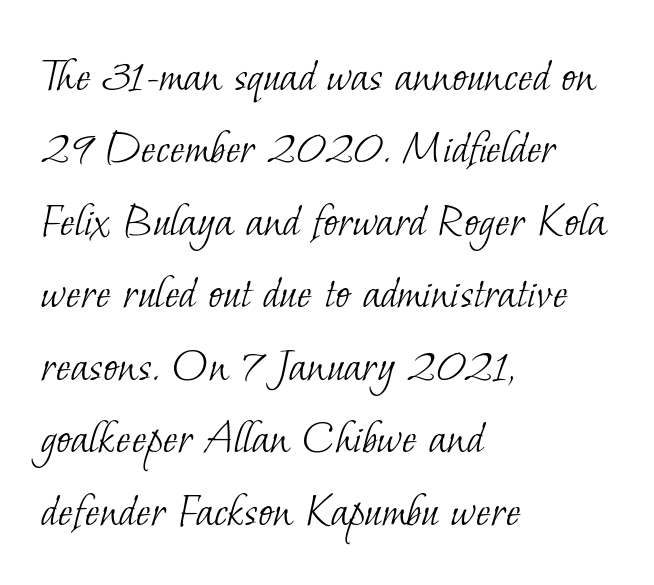
Q: Is the text bold? A: No.
Q: Is the typeface a serif or a sans-serif typeface? A: Serif.
Q: Is the text underlined? A: No.
Q: How is the paragraph aligned? A: Left-aligned.
Q: Is the spacing between letters normal or unusually wide? A: Normal.
Q: Is the spacing between lines tight, normal or loose? A: Normal.
Q: Width (condensed, normal, or wide)? A: Normal.
Q: Stroke contrast? A: Low.
Q: x-height? A: Small.
Q: Monospaced? A: No.
